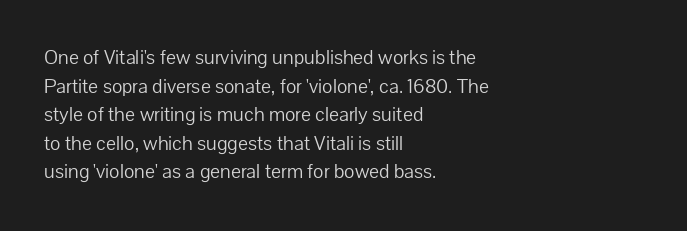
The image shows 21 px text type, upright; set left-aligned, normal line spacing (1.36x), normal letter spacing, not underlined.
